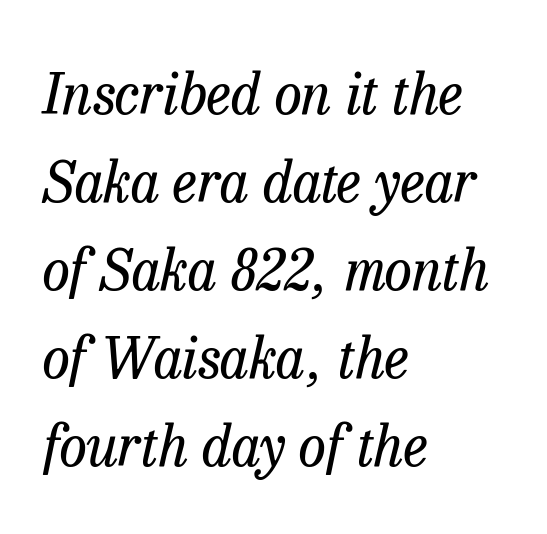
The horizontal fit of the characters is conventional and even. The rendering uses natural spacing where letterforms have individual widths. Little horizontal feet cap the strokes, marking this as serif type. Typeset ragged right — the left edge is the straight one. You can tell it's italic because the verticals aren't actually vertical. Is there much room between lines? A standard amount, neither cramped nor airy.
